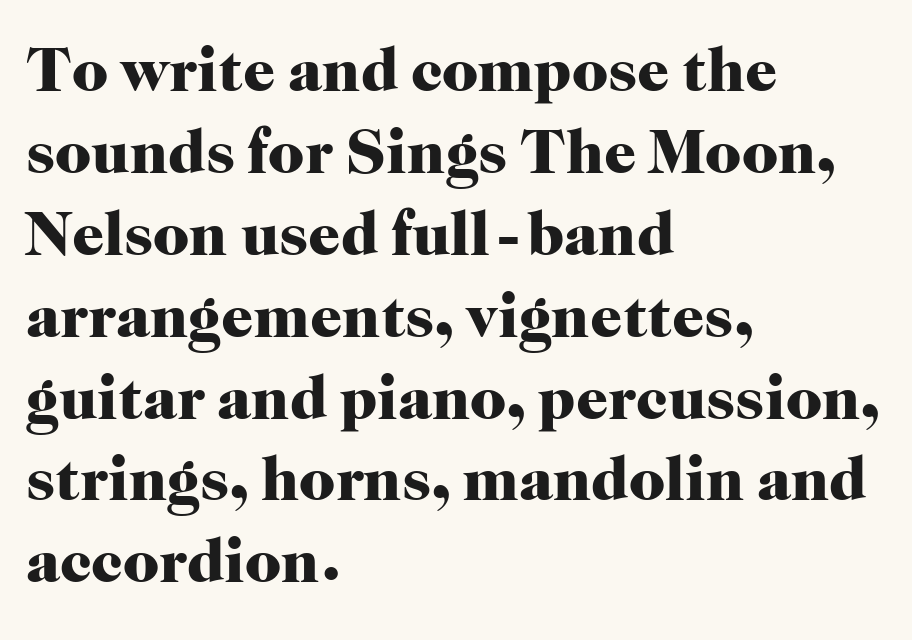
Q: Is the text bold? A: Yes.
Q: Is the text italic (slanted)? A: No, it is upright.
Q: Is the typeface a serif or a sans-serif typeface? A: Serif.
Q: Is the text underlined? A: No.
Q: How is the paragraph aligned? A: Left-aligned.
Q: Is the spacing between letters normal or unusually wide? A: Normal.
Q: Is the spacing between lines tight, normal or loose? A: Normal.
Q: Width (condensed, normal, or wide)? A: Normal.
Q: Stroke contrast? A: High.
Q: x-height? A: Medium.
Q: Monospaced? A: No.
